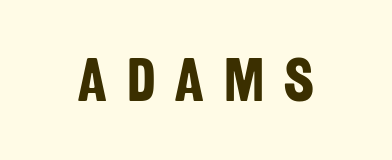
Compared with typical body copy, the letter spacing here is much looser. The paragraph has two soft edges and a firm central axis. You could not count columns in this text — the font is proportionally spaced. Bold? Absolutely — the strokes are thick and heavy.
